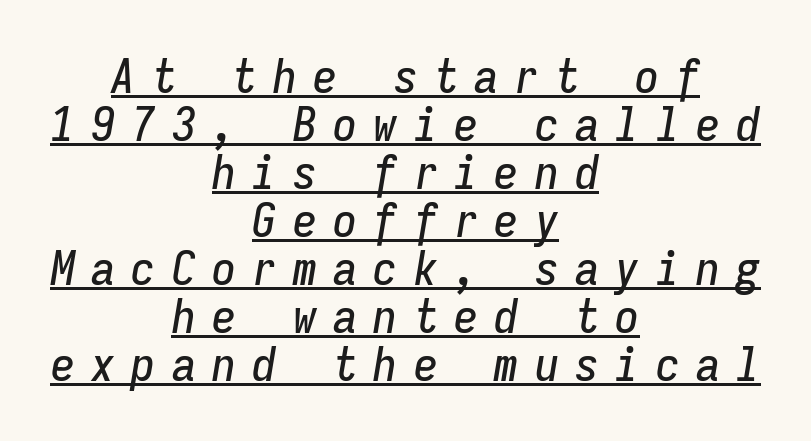
Q: Is the text italic (slanted)? A: Yes, it leans right by about 9 degrees.
Q: Is the text underlined? A: Yes.
Q: How is the paragraph aligned? A: Centered.
Q: Is the spacing between letters normal or unusually wide? A: Unusually wide.
Q: Is the spacing between lines tight, normal or loose? A: Tight.
Q: Width (condensed, normal, or wide)? A: Condensed.
Q: Stroke contrast? A: Low.
Q: x-height? A: Medium.
Q: Monospaced? A: Yes.
